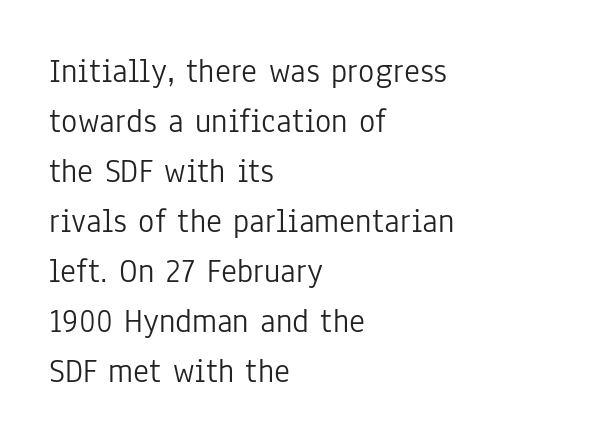
{"serif": "no", "italic": "no", "bold": "no", "weight": "light", "width": "condensed", "stroke_contrast": "low", "x_height": "medium", "monospaced": "no", "underline": "no", "align": "left", "line_spacing": "normal", "line_spacing_ratio": 1.47, "letter_spacing": "normal", "letter_spacing_em": 0.0, "glyph_px": 34}
